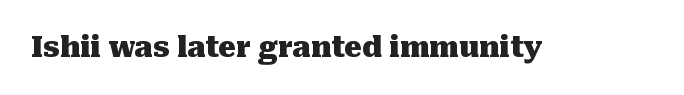
The image shows 28 px heavy serif type, upright; set normal letter spacing, not underlined; medium stroke contrast and a medium x-height.
